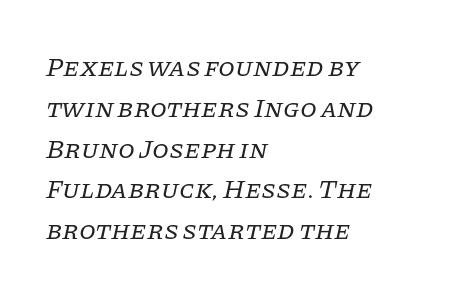
Q: Is the text bold? A: No.
Q: Is the text italic (slanted)? A: Yes, it leans right by about 11 degrees.
Q: Is the text underlined? A: No.
Q: How is the paragraph aligned? A: Left-aligned.
Q: Is the spacing between letters normal or unusually wide? A: Normal.
Q: Is the spacing between lines tight, normal or loose? A: Normal.
